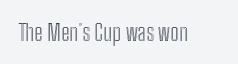
Each word holds together tightly as a unit, with standard inter-letter gaps. Posture: upright roman. The specimen omits any rule beneath the text block's lines.
